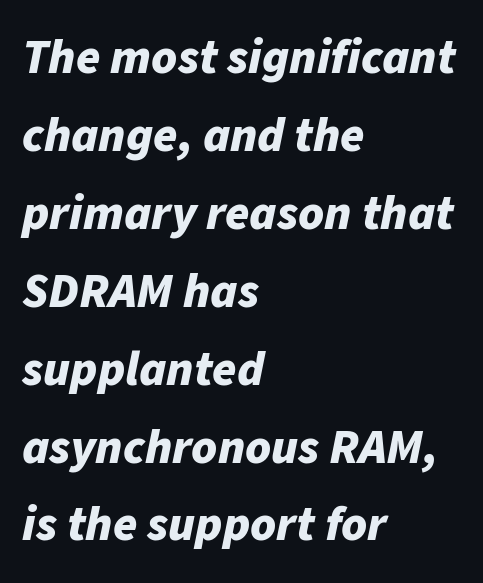
Q: Is the text bold? A: Yes.
Q: Is the text italic (slanted)? A: Yes, it leans right by about 11 degrees.
Q: Is the text underlined? A: No.
Q: How is the paragraph aligned? A: Left-aligned.
Q: Is the spacing between letters normal or unusually wide? A: Normal.
Q: Is the spacing between lines tight, normal or loose? A: Normal.
Q: Width (condensed, normal, or wide)? A: Normal.
Q: Stroke contrast? A: Low.
Q: x-height? A: Medium.
Q: Monospaced? A: No.
